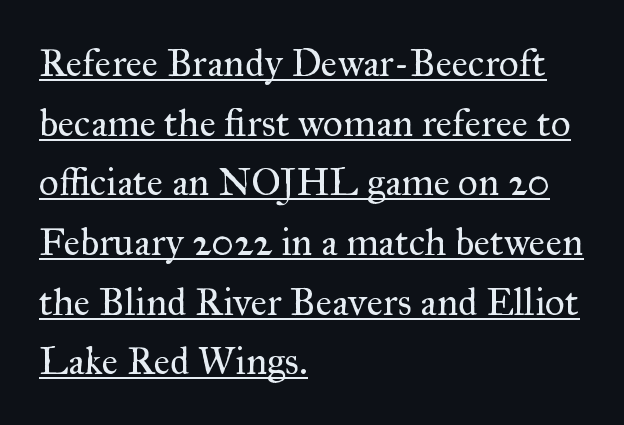
{"serif": "yes", "italic": "no", "bold": "no", "weight": "regular", "width": "normal", "stroke_contrast": "medium", "x_height": "small", "monospaced": "no", "underline": "yes", "align": "left", "line_spacing": "normal", "line_spacing_ratio": 1.53, "letter_spacing": "normal", "letter_spacing_em": 0.0, "glyph_px": 39}
